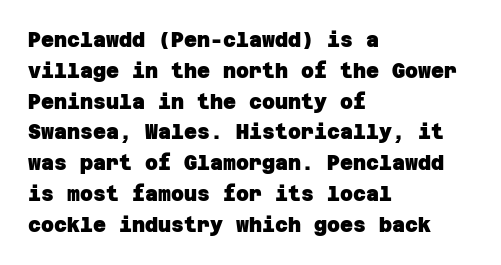
Q: Is the text bold? A: Yes.
Q: Is the text underlined? A: No.
Q: How is the paragraph aligned? A: Left-aligned.
Q: Is the spacing between letters normal or unusually wide? A: Normal.
Q: Is the spacing between lines tight, normal or loose? A: Normal.
